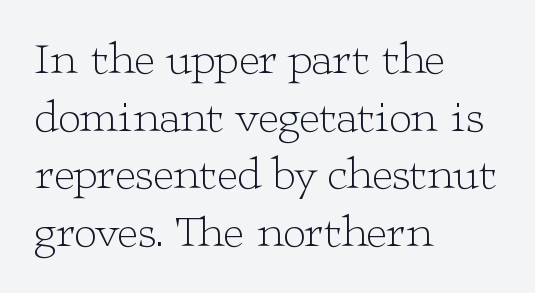
Q: Is the text bold? A: No.
Q: Is the text italic (slanted)? A: No, it is upright.
Q: Is the typeface a serif or a sans-serif typeface? A: Serif.
Q: Is the text underlined? A: No.
Q: How is the paragraph aligned? A: Left-aligned.
Q: Is the spacing between letters normal or unusually wide? A: Normal.
Q: Is the spacing between lines tight, normal or loose? A: Normal.
Q: Width (condensed, normal, or wide)? A: Wide.
Q: Stroke contrast? A: Low.
Q: x-height? A: Medium.
Q: Monospaced? A: No.
